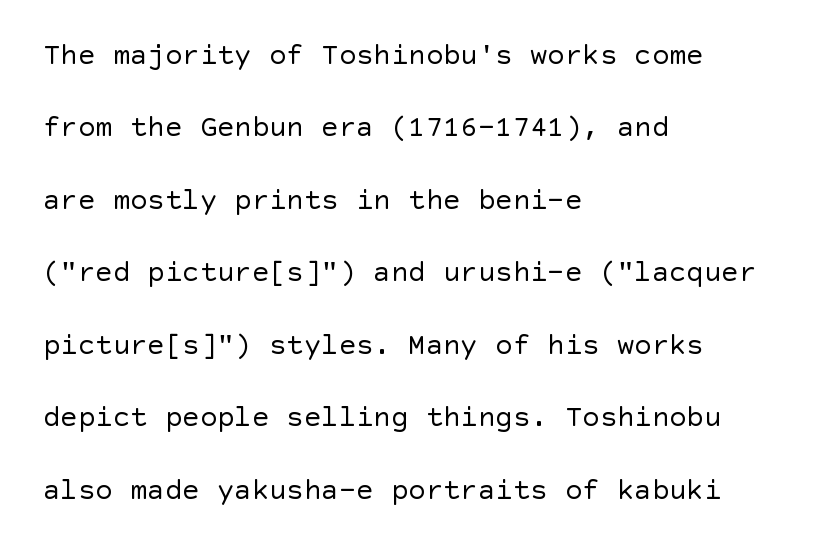
{"serif": "no", "italic": "no", "bold": "no", "weight": "regular", "width": "normal", "x_height": "large", "underline": "no", "align": "left", "line_spacing": "loose", "line_spacing_ratio": 2.5, "letter_spacing": "normal", "letter_spacing_em": 0.0, "glyph_px": 29}
